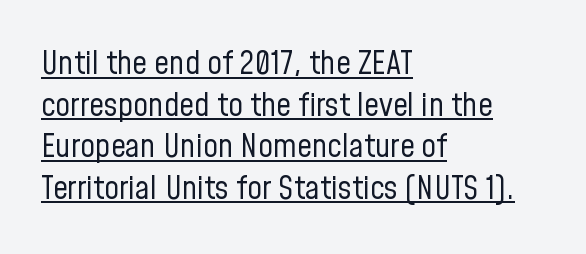
{"serif": "no", "italic": "no", "bold": "no", "weight": "regular", "width": "condensed", "stroke_contrast": "low", "x_height": "medium", "monospaced": "no", "underline": "yes", "align": "left", "line_spacing": "normal", "line_spacing_ratio": 1.26, "letter_spacing": "normal", "letter_spacing_em": 0.0, "glyph_px": 33}
